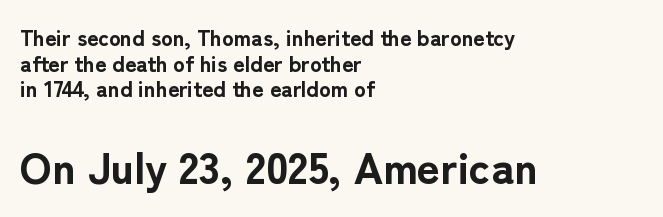
The image shows 44 px bold sans-serif type, upright; set left-aligned, line spacing 1.16x, normal letter spacing, not underlined; the second (bottom) block is 2.0x larger; low stroke contrast and a medium x-height.
